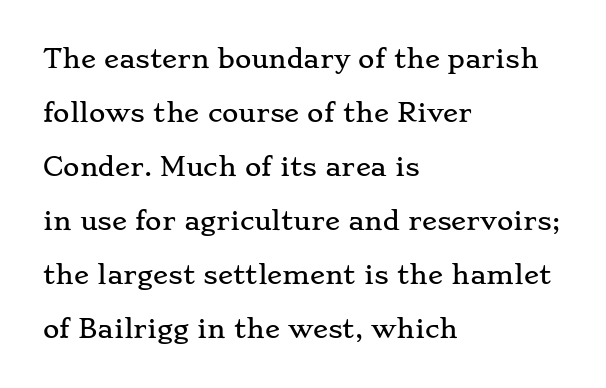
{"italic": "no", "underline": "no", "align": "left", "line_spacing": "loose", "line_spacing_ratio": 2.16, "letter_spacing": "normal", "letter_spacing_em": 0.0, "glyph_px": 25}
